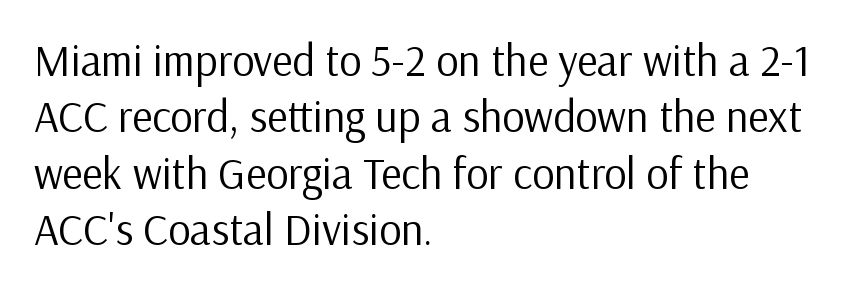
No letter is thick-stroked: the sample isn't bold. The rendering uses a moderate line-height, typical for paragraphs. The rendering uses natural spacing where letterforms have individual widths. Each line starts at the same left margin while the right side varies. In terms of letterform style, serifs are entirely absent.
